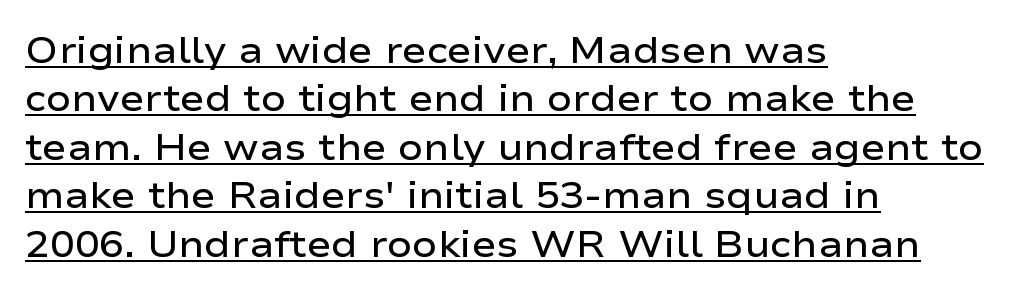
The image shows 37 px semibold, wide sans-serif type, upright; set left-aligned, normal line spacing (1.31x), normal letter spacing, underlined; low stroke contrast and a medium x-height.
